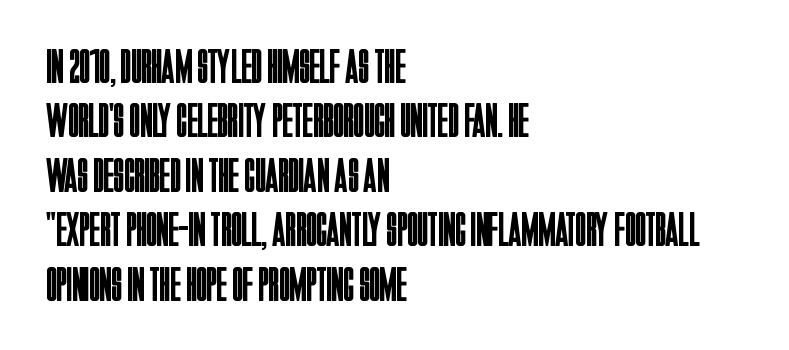
The image shows 49 px regular-weight, condensed sans-serif type, upright; set left-aligned, tight line spacing (1.11x), normal letter spacing, not underlined; low stroke contrast and a large x-height.
